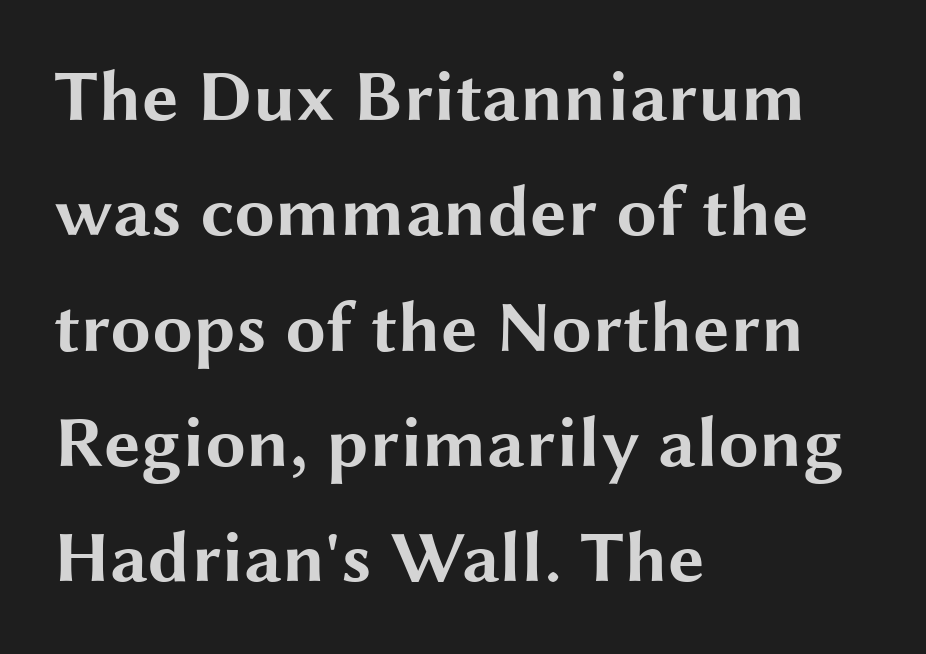
{"serif": "no", "italic": "no", "bold": "yes", "weight": "bold", "width": "wide", "stroke_contrast": "medium", "x_height": "medium", "monospaced": "no", "underline": "no", "align": "left", "line_spacing": "normal", "line_spacing_ratio": 1.58, "letter_spacing": "normal", "letter_spacing_em": 0.0, "glyph_px": 73}
